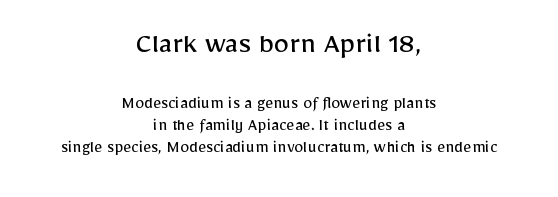
The image shows 31 px regular-weight sans-serif type, upright; set centered, line spacing 1.23x, normal letter spacing, not underlined; the first (top) block is 1.72x larger; low stroke contrast and a medium x-height.
